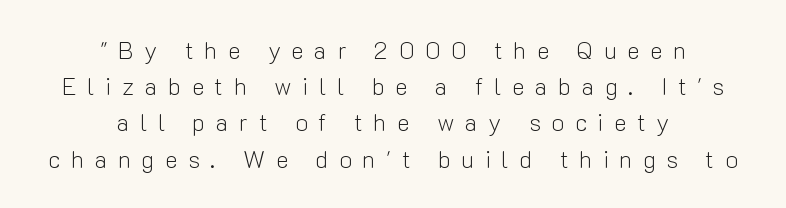
Q: Is the text bold? A: No.
Q: Is the text italic (slanted)? A: No, it is upright.
Q: Is the text underlined? A: No.
Q: How is the paragraph aligned? A: Centered.
Q: Is the spacing between letters normal or unusually wide? A: Unusually wide.
Q: Is the spacing between lines tight, normal or loose? A: Normal.
